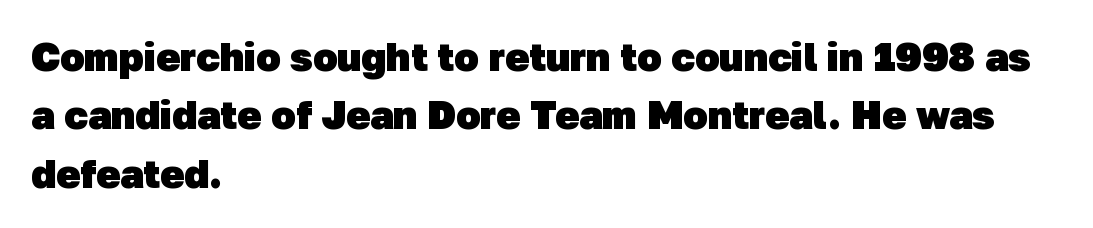
{"serif": "no", "bold": "yes", "weight": "heavy", "width": "normal", "stroke_contrast": "low", "x_height": "medium", "monospaced": "no", "underline": "no", "align": "left", "line_spacing": "normal", "line_spacing_ratio": 1.46, "letter_spacing": "normal", "letter_spacing_em": 0.0, "glyph_px": 40}
